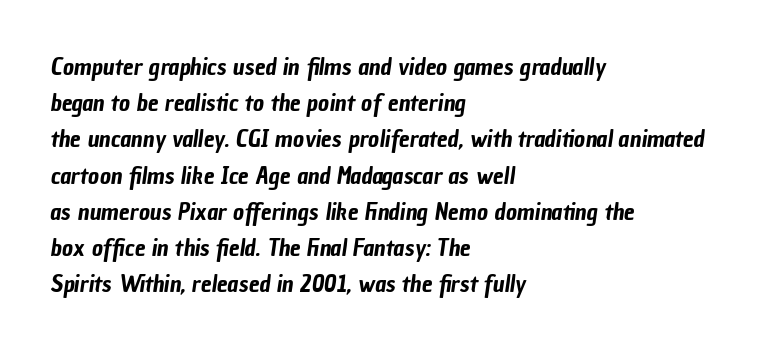
Q: Is the text underlined? A: No.
Q: How is the paragraph aligned? A: Left-aligned.
Q: Is the spacing between letters normal or unusually wide? A: Normal.
Q: Is the spacing between lines tight, normal or loose? A: Normal.
